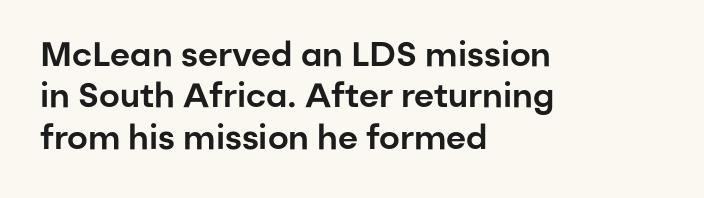
The letters stand upright; this is a roman face. What kind of face is this? One without serifs — a sans. These lines are rendered in a variable-pitch font. The strip under each line holds only bare page. Is the letter spacing exaggerated? No — it looks like the ordinary default.
